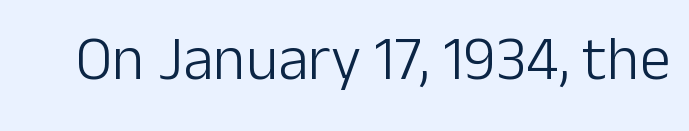
The image shows 62 px light sans-serif type, upright; set normal letter spacing, not underlined; low stroke contrast and a medium x-height.
